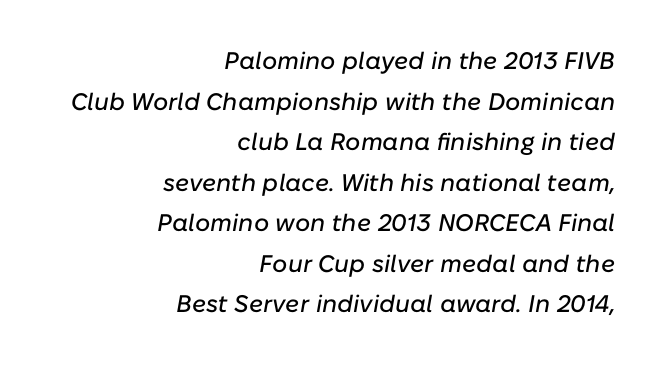
{"italic": "yes", "lean": "right", "slant_degrees": 10, "underline": "no", "align": "right", "line_spacing": "normal", "line_spacing_ratio": 1.69, "letter_spacing": "normal", "letter_spacing_em": 0.0, "glyph_px": 24}
